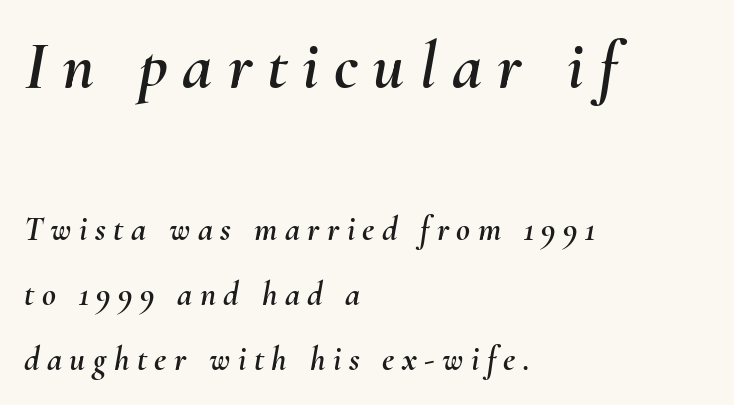
Q: Is the text italic (slanted)? A: Yes, it leans right by about 10 degrees.
Q: Is the text underlined? A: No.
Q: How is the paragraph aligned? A: Left-aligned.
Q: Is the spacing between letters normal or unusually wide? A: Unusually wide.
Q: Is the spacing between lines tight, normal or loose? A: Loose.
Q: Which block of text is set in a larger size, the first (top) or the second (bottom)? A: The first (top) one.
Q: Width (condensed, normal, or wide)? A: Normal.
Q: Stroke contrast? A: Medium.
Q: x-height? A: Small.
Q: Monospaced? A: No.
